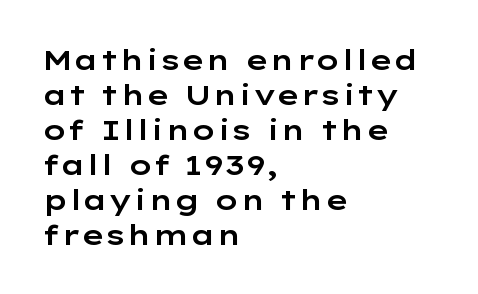
{"serif": "no", "italic": "no", "width": "wide", "stroke_contrast": "low", "x_height": "medium", "monospaced": "no", "underline": "no", "align": "left", "line_spacing": "normal", "line_spacing_ratio": 1.25, "letter_spacing": "normal", "letter_spacing_em": 0.0, "glyph_px": 28}
